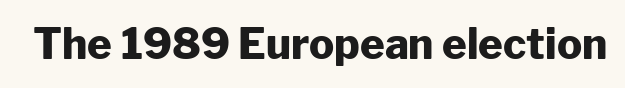
Q: Is the text bold? A: Yes.
Q: Is the text italic (slanted)? A: No, it is upright.
Q: Is the typeface a serif or a sans-serif typeface? A: Sans-serif.
Q: Is the text underlined? A: No.
Q: Is the spacing between letters normal or unusually wide? A: Normal.
Q: Width (condensed, normal, or wide)? A: Normal.
Q: Stroke contrast? A: Low.
Q: x-height? A: Medium.
Q: Monospaced? A: No.
